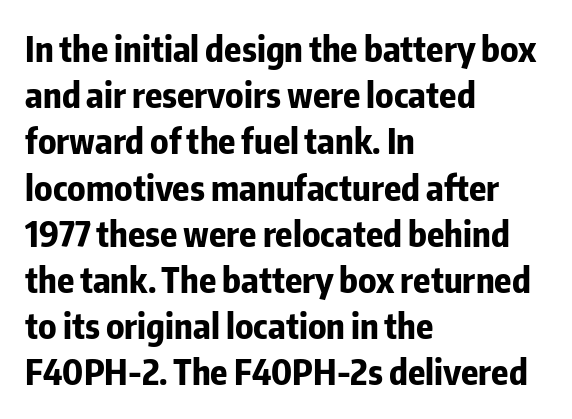
{"serif": "no", "italic": "no", "bold": "yes", "weight": "bold", "width": "condensed", "stroke_contrast": "low", "x_height": "medium", "monospaced": "no", "underline": "no", "align": "left", "line_spacing": "normal", "line_spacing_ratio": 1.32, "letter_spacing": "normal", "letter_spacing_em": 0.0, "glyph_px": 35}
